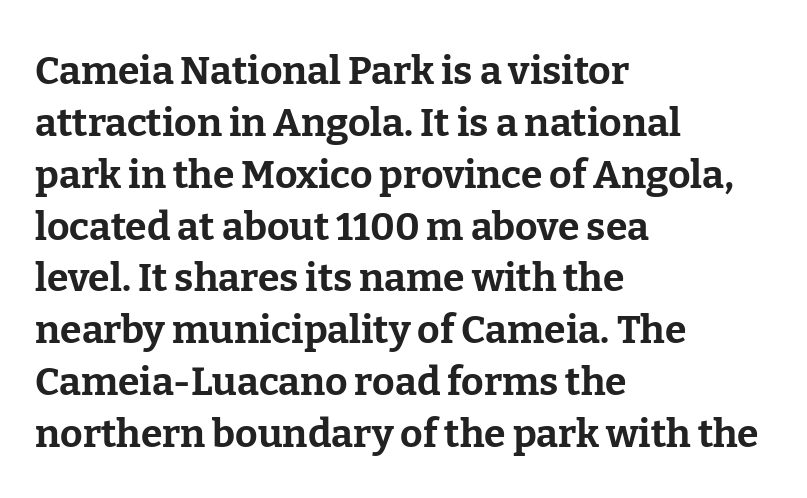
Q: Is the text bold? A: Yes.
Q: Is the text italic (slanted)? A: No, it is upright.
Q: Is the typeface a serif or a sans-serif typeface? A: Serif.
Q: Is the text underlined? A: No.
Q: How is the paragraph aligned? A: Left-aligned.
Q: Is the spacing between letters normal or unusually wide? A: Normal.
Q: Is the spacing between lines tight, normal or loose? A: Normal.
Q: Width (condensed, normal, or wide)? A: Normal.
Q: Stroke contrast? A: Low.
Q: x-height? A: Medium.
Q: Monospaced? A: No.
